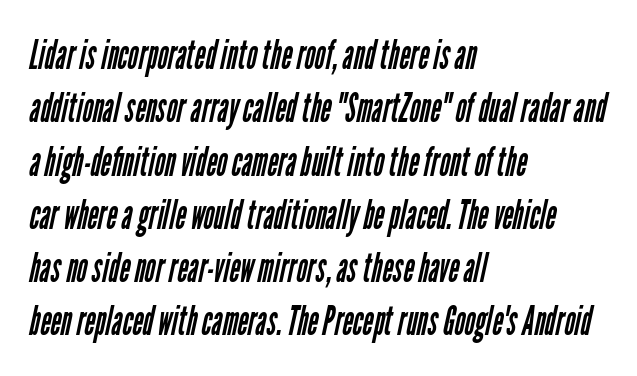
Q: Is the text bold? A: No.
Q: Is the typeface a serif or a sans-serif typeface? A: Sans-serif.
Q: Is the text underlined? A: No.
Q: How is the paragraph aligned? A: Left-aligned.
Q: Is the spacing between letters normal or unusually wide? A: Normal.
Q: Is the spacing between lines tight, normal or loose? A: Normal.
Q: Width (condensed, normal, or wide)? A: Condensed.
Q: Stroke contrast? A: Low.
Q: x-height? A: Medium.
Q: Monospaced? A: No.
